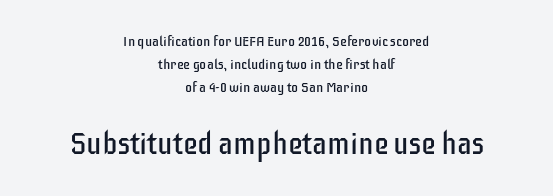
Q: Is the text bold? A: No.
Q: Is the text italic (slanted)? A: No, it is upright.
Q: Is the typeface a serif or a sans-serif typeface? A: Sans-serif.
Q: Is the text underlined? A: No.
Q: How is the paragraph aligned? A: Centered.
Q: Is the spacing between letters normal or unusually wide? A: Normal.
Q: Is the spacing between lines tight, normal or loose? A: Normal.
Q: Which block of text is set in a larger size, the first (top) or the second (bottom)? A: The second (bottom) one.
Q: Width (condensed, normal, or wide)? A: Condensed.
Q: Stroke contrast? A: Low.
Q: x-height? A: Large.
Q: Monospaced? A: No.
